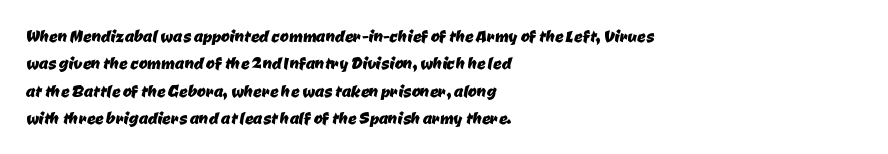
Any mark beneath the type? The region is blank. The vertical gap from one line to the next is medium. Compared with typical body copy, the letter spacing here is the same. The compositor pushed each line to the left boundary.
